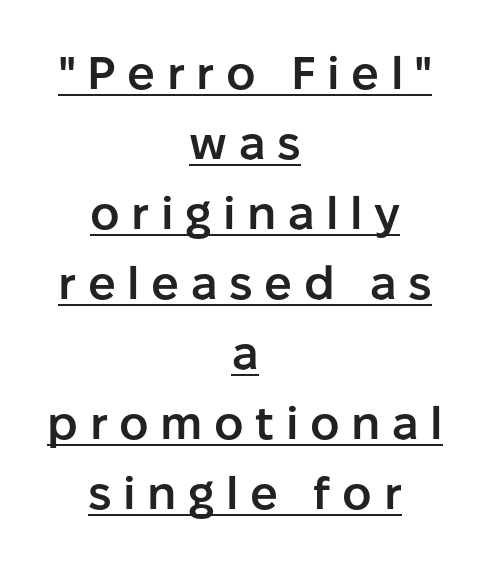
Leading matches the norm, producing a regular column. You could only call the tracking loose — the letters float apart. Varying glyph widths throughout — classic text-font behaviour. Where is the straight margin? There isn't one; the lines are centered. Is there any slant? The stems are plumb. The text was rendered using a sans face with plain stroke endings.
